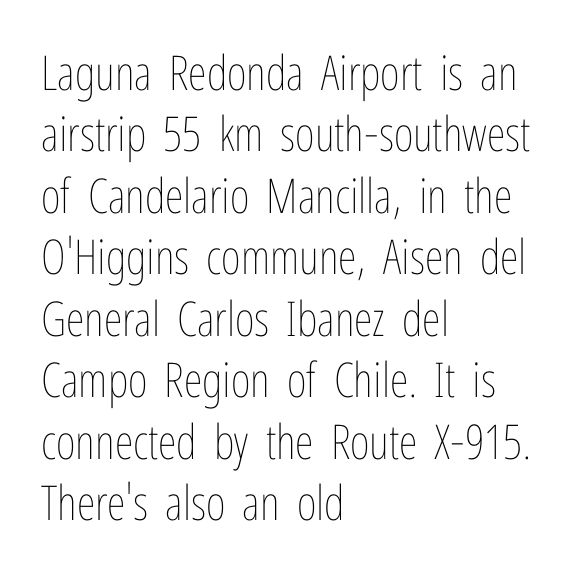
{"italic": "no", "bold": "no", "weight": "thin", "width": "condensed", "stroke_contrast": "low", "x_height": "medium", "monospaced": "no", "underline": "no", "align": "left", "line_spacing": "normal", "line_spacing_ratio": 1.28, "letter_spacing": "normal", "letter_spacing_em": 0.0, "glyph_px": 48}
